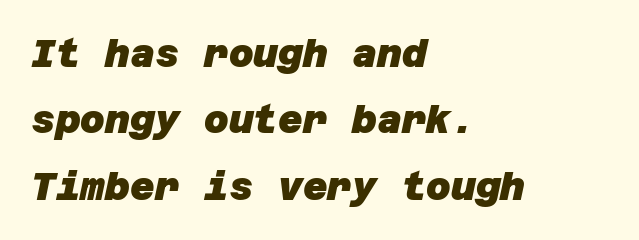
The image shows 38 px heavy sans-serif type; set left-aligned, line spacing 1.75x, normal letter spacing, not underlined; low stroke contrast and a large x-height.
